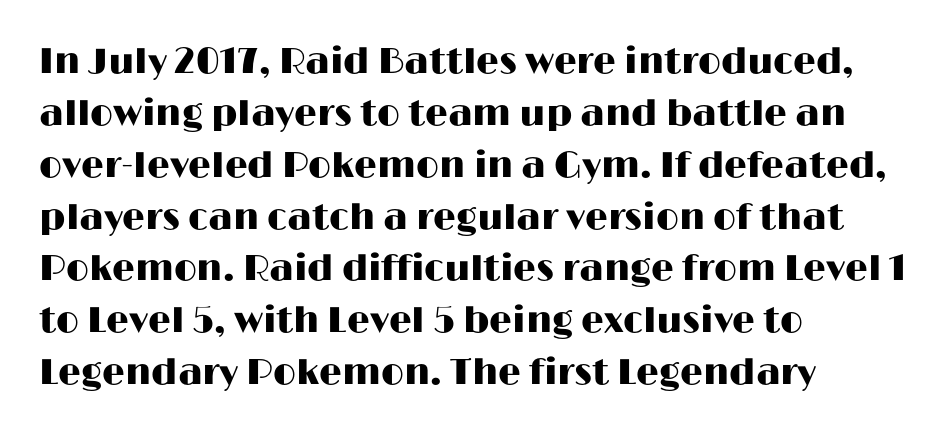
{"serif": "no", "italic": "no", "width": "wide", "stroke_contrast": "high", "x_height": "medium", "monospaced": "no", "underline": "no", "align": "left", "line_spacing": "normal", "line_spacing_ratio": 1.44, "letter_spacing": "normal", "letter_spacing_em": 0.0, "glyph_px": 36}
